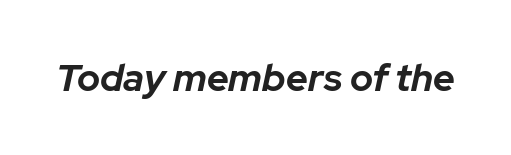
The image shows 38 px bold type, italic (leaning right); set normal letter spacing, not underlined; low stroke contrast and a medium x-height.
